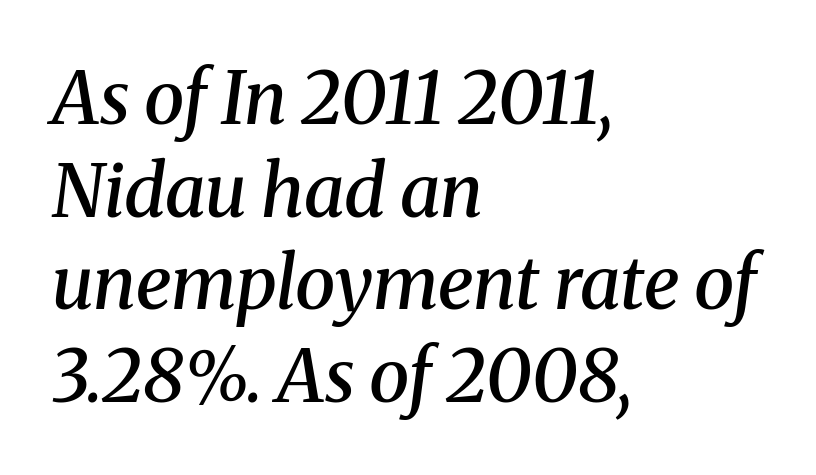
The image shows 73 px semibold serif type, italic (leaning right); set left-aligned, normal line spacing (1.27x), normal letter spacing, not underlined; medium stroke contrast and a medium x-height.
